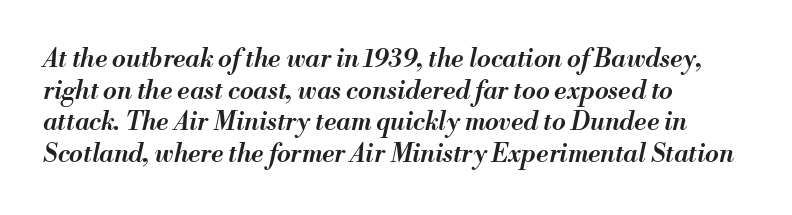
{"italic": "yes", "lean": "right", "slant_degrees": 13, "bold": "semi", "underline": "no", "align": "left", "line_spacing": "normal", "line_spacing_ratio": 1.27, "letter_spacing": "normal", "letter_spacing_em": 0.0, "glyph_px": 25}
